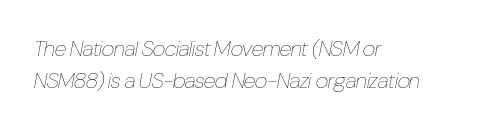
{"italic": "yes", "lean": "right", "slant_degrees": 10, "bold": "no", "underline": "no", "align": "left", "line_spacing": "normal", "line_spacing_ratio": 1.45, "letter_spacing": "normal", "letter_spacing_em": 0.0, "glyph_px": 22}
